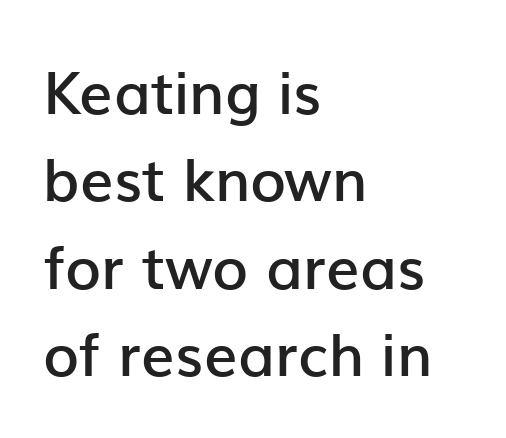
{"serif": "no", "italic": "no", "bold": "semi", "weight": "semibold", "width": "normal", "stroke_contrast": "low", "x_height": "medium", "monospaced": "no", "underline": "no", "align": "left", "line_spacing": "normal", "line_spacing_ratio": 1.48, "letter_spacing": "normal", "letter_spacing_em": 0.0, "glyph_px": 59}
